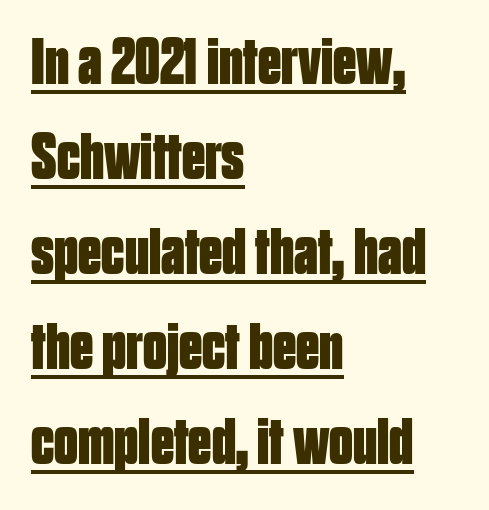
The image shows 66 px bold, condensed sans-serif type, upright; set left-aligned, normal line spacing (1.44x), normal letter spacing, underlined; low stroke contrast and a large x-height.
